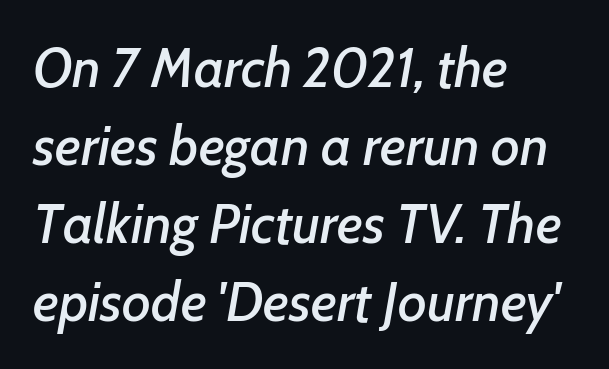
The image shows 55 px text type, italic (leaning right); set left-aligned, normal line spacing (1.42x), normal letter spacing, not underlined; low stroke contrast and a medium x-height.
